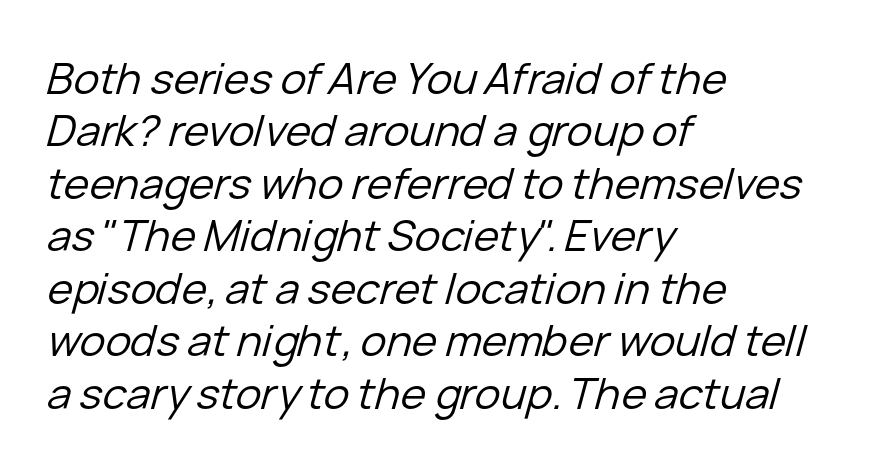
{"italic": "yes", "lean": "right", "slant_degrees": 15, "bold": "no", "weight": "regular", "width": "normal", "stroke_contrast": "low", "x_height": "medium", "monospaced": "no", "underline": "no", "align": "left", "line_spacing_ratio": 1.22, "letter_spacing": "normal", "letter_spacing_em": 0.0, "glyph_px": 43}
